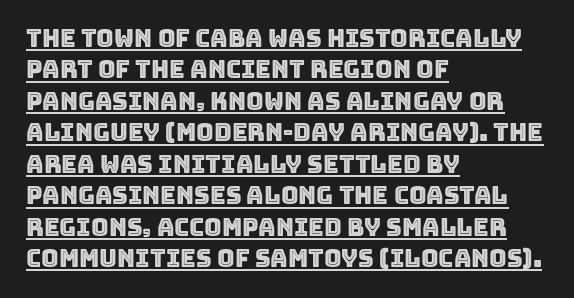
No italicization has been applied; the sample stays upright. Which margin do the lines hug? The left one — the right edge is uneven. The horizontal fit of the characters is conventional and even. This is underlined copy, the kind a proofreader might mark for attention.
